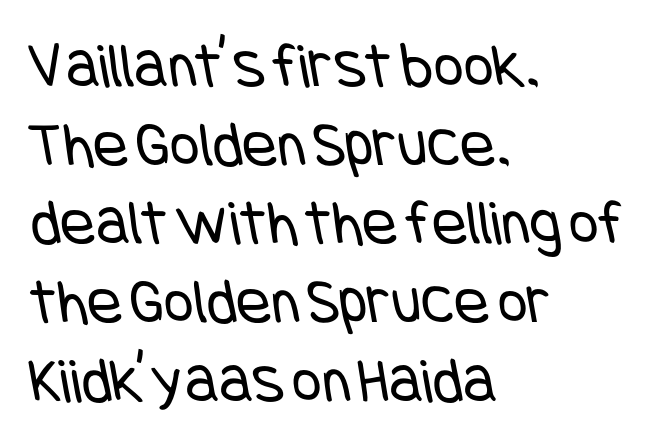
The image shows 65 px regular-weight, condensed sans-serif type; set left-aligned, line spacing 1.21x, normal letter spacing, not underlined; low stroke contrast and a large x-height.
